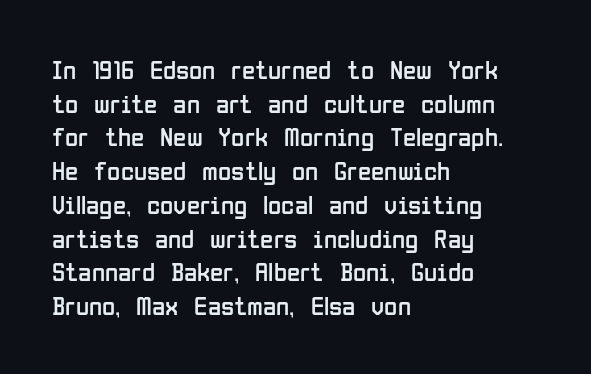
Q: Is the text bold? A: No.
Q: Is the text italic (slanted)? A: No, it is upright.
Q: Is the text underlined? A: No.
Q: How is the paragraph aligned? A: Left-aligned.
Q: Is the spacing between letters normal or unusually wide? A: Normal.
Q: Is the spacing between lines tight, normal or loose? A: Normal.
